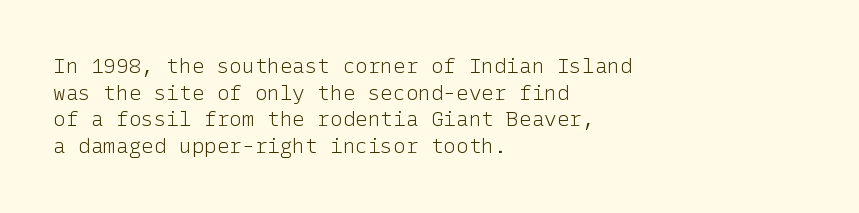
{"italic": "no", "bold": "no", "underline": "no", "align": "left", "line_spacing": "normal", "line_spacing_ratio": 1.27, "letter_spacing": "normal", "letter_spacing_em": 0.0, "glyph_px": 21}
